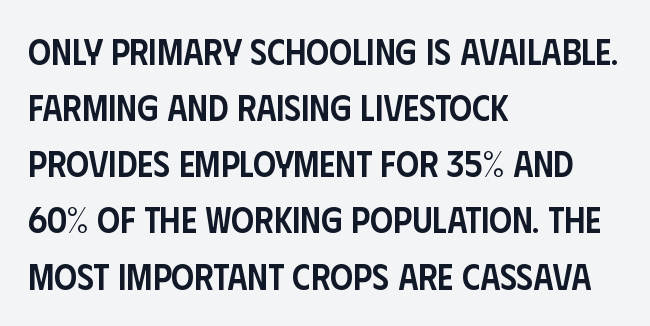
Q: Is the text bold? A: Semi-bold.
Q: Is the text italic (slanted)? A: No, it is upright.
Q: Is the typeface a serif or a sans-serif typeface? A: Sans-serif.
Q: Is the text underlined? A: No.
Q: How is the paragraph aligned? A: Left-aligned.
Q: Is the spacing between letters normal or unusually wide? A: Normal.
Q: Is the spacing between lines tight, normal or loose? A: Normal.
Q: Width (condensed, normal, or wide)? A: Condensed.
Q: Stroke contrast? A: Low.
Q: x-height? A: Large.
Q: Monospaced? A: No.
